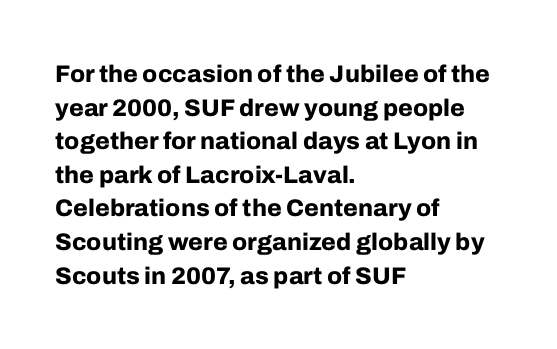
Q: Is the text bold? A: Yes.
Q: Is the text italic (slanted)? A: No, it is upright.
Q: Is the text underlined? A: No.
Q: How is the paragraph aligned? A: Left-aligned.
Q: Is the spacing between letters normal or unusually wide? A: Normal.
Q: Is the spacing between lines tight, normal or loose? A: Normal.
